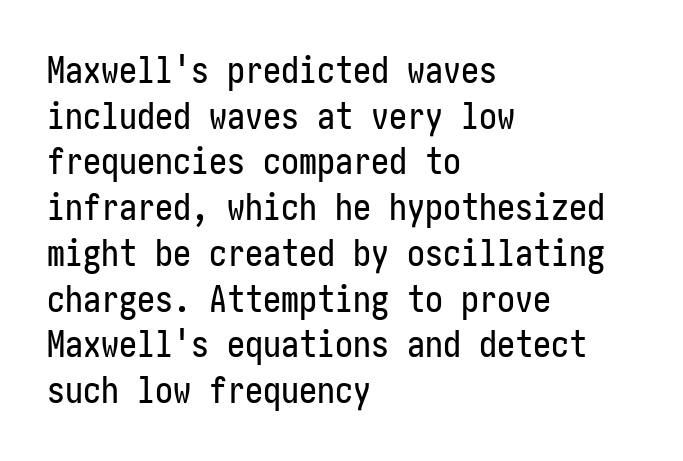
Q: Is the text italic (slanted)? A: No, it is upright.
Q: Is the typeface a serif or a sans-serif typeface? A: Sans-serif.
Q: Is the text underlined? A: No.
Q: How is the paragraph aligned? A: Left-aligned.
Q: Is the spacing between letters normal or unusually wide? A: Normal.
Q: Is the spacing between lines tight, normal or loose? A: Normal.
Q: Width (condensed, normal, or wide)? A: Condensed.
Q: Stroke contrast? A: Low.
Q: x-height? A: Medium.
